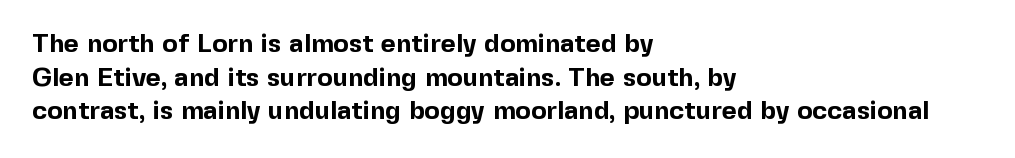
{"italic": "no", "bold": "yes", "underline": "no", "align": "left", "line_spacing": "normal", "line_spacing_ratio": 1.29, "letter_spacing": "normal", "letter_spacing_em": 0.0, "glyph_px": 26}
